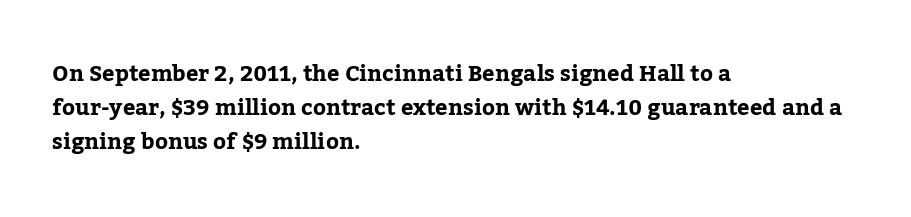
The image shows 22 px text type, upright; set left-aligned, normal line spacing (1.54x), normal letter spacing, not underlined.
